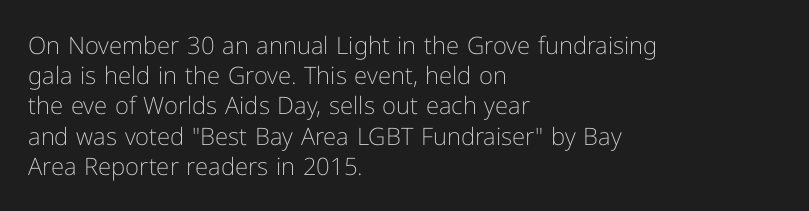
The image shows 24 px text type, upright; set left-aligned, normal line spacing (1.26x), normal letter spacing, not underlined.
